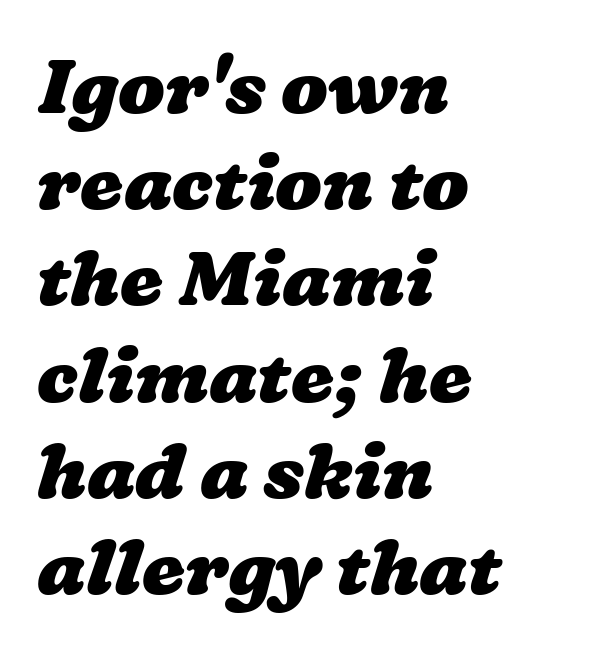
Q: Is the text bold? A: Yes.
Q: Is the text underlined? A: No.
Q: How is the paragraph aligned? A: Left-aligned.
Q: Is the spacing between letters normal or unusually wide? A: Normal.
Q: Is the spacing between lines tight, normal or loose? A: Normal.
Q: Width (condensed, normal, or wide)? A: Wide.
Q: Stroke contrast? A: Low.
Q: x-height? A: Medium.
Q: Monospaced? A: No.
